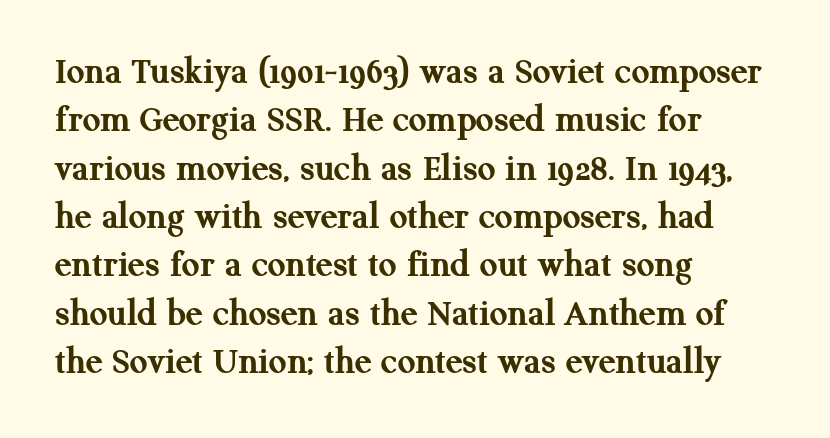
The image shows 39 px semibold serif type, upright; set left-aligned, line spacing 1.24x, normal letter spacing, not underlined; medium stroke contrast and a medium x-height.
